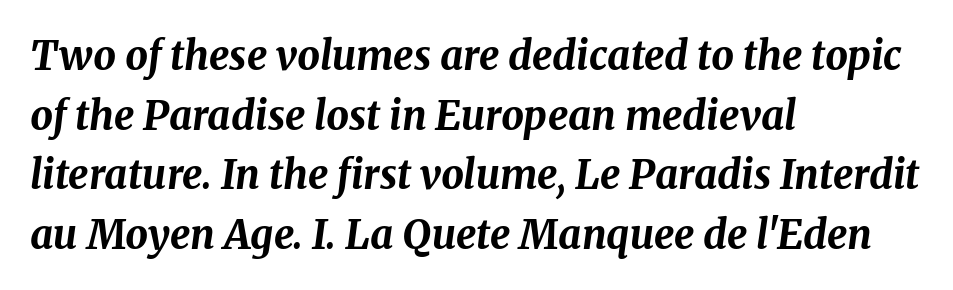
Q: Is the text bold? A: Yes.
Q: Is the text italic (slanted)? A: Yes, it leans right by about 8 degrees.
Q: Is the text underlined? A: No.
Q: How is the paragraph aligned? A: Left-aligned.
Q: Is the spacing between letters normal or unusually wide? A: Normal.
Q: Is the spacing between lines tight, normal or loose? A: Normal.
Q: Width (condensed, normal, or wide)? A: Normal.
Q: Stroke contrast? A: Medium.
Q: x-height? A: Medium.
Q: Monospaced? A: No.
